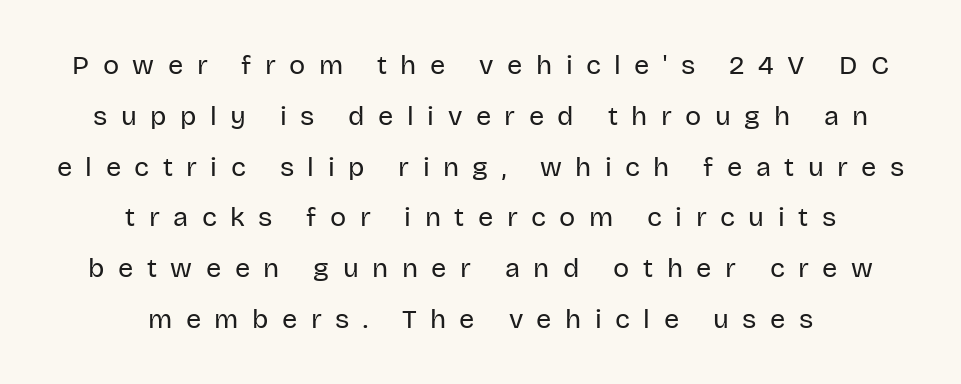
Q: Is the text bold? A: No.
Q: Is the text italic (slanted)? A: No, it is upright.
Q: Is the text underlined? A: No.
Q: How is the paragraph aligned? A: Centered.
Q: Is the spacing between letters normal or unusually wide? A: Unusually wide.
